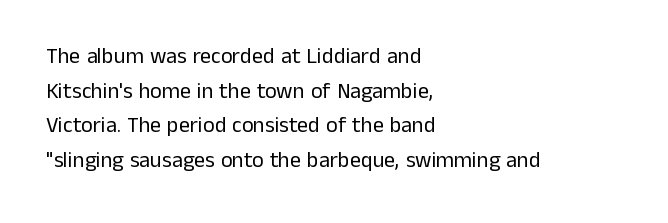
{"italic": "no", "bold": "no", "underline": "no", "align": "left", "line_spacing": "normal", "line_spacing_ratio": 1.57, "letter_spacing": "normal", "letter_spacing_em": 0.0, "glyph_px": 22}
